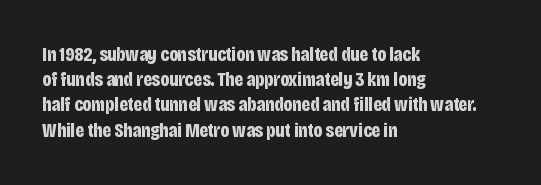
{"italic": "no", "bold": "yes", "underline": "no", "align": "left", "line_spacing": "normal", "line_spacing_ratio": 1.26, "letter_spacing": "normal", "letter_spacing_em": 0.0, "glyph_px": 20}
